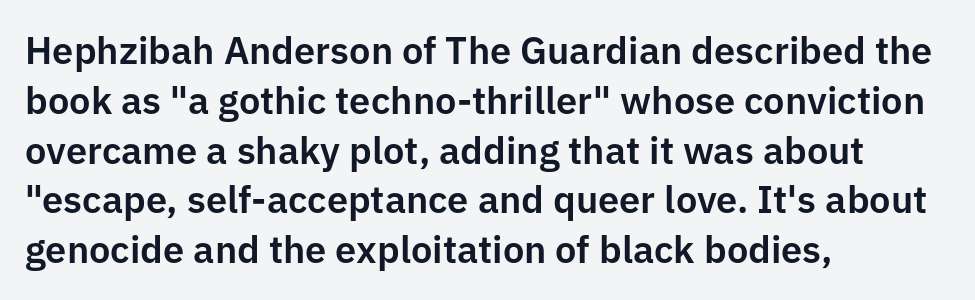
Q: Is the text italic (slanted)? A: No, it is upright.
Q: Is the typeface a serif or a sans-serif typeface? A: Sans-serif.
Q: Is the text underlined? A: No.
Q: How is the paragraph aligned? A: Left-aligned.
Q: Is the spacing between letters normal or unusually wide? A: Normal.
Q: Is the spacing between lines tight, normal or loose? A: Normal.
Q: Width (condensed, normal, or wide)? A: Normal.
Q: Stroke contrast? A: Low.
Q: x-height? A: Medium.
Q: Monospaced? A: No.
